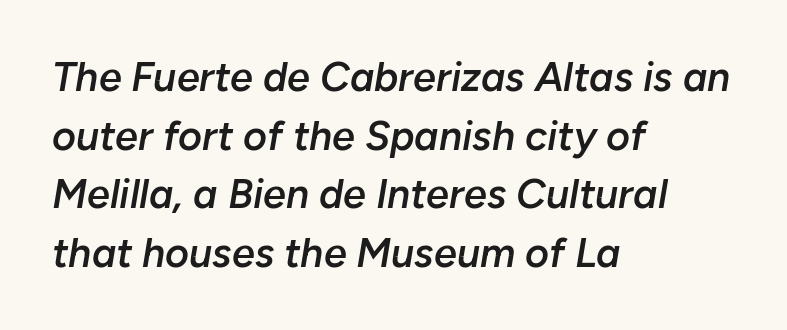
The whole block is typeset with a tilt. A clean baseline with only descenders dipping below it. The letters advance in unequal steps, a hallmark of proportional type. Teacher's note: observe the even left margin — that is flush-left alignment. Is there much room between lines? A standard amount, neither cramped nor airy.
